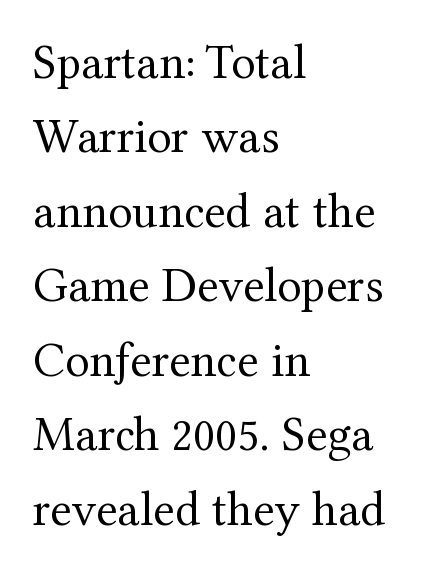
{"serif": "yes", "italic": "no", "bold": "no", "weight": "regular", "width": "normal", "stroke_contrast": "medium", "x_height": "medium", "monospaced": "no", "underline": "no", "align": "left", "line_spacing": "normal", "line_spacing_ratio": 1.49, "letter_spacing": "normal", "letter_spacing_em": 0.0, "glyph_px": 50}
